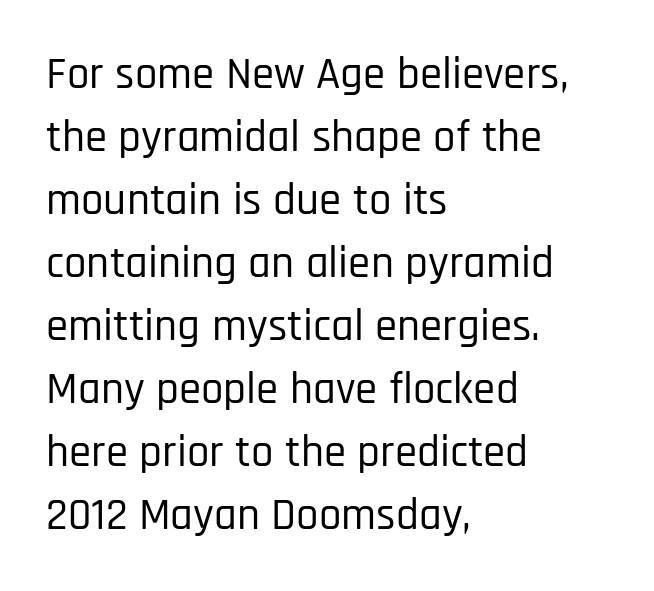
A classic flush-left, rag-right setting is used for this passage. The passage shown is typed in a proportional face where columns would drift. Compared with typical paragraphs, the rows here are spaced about the same. Serif or sans? Sans — the stroke terminals are bare.
